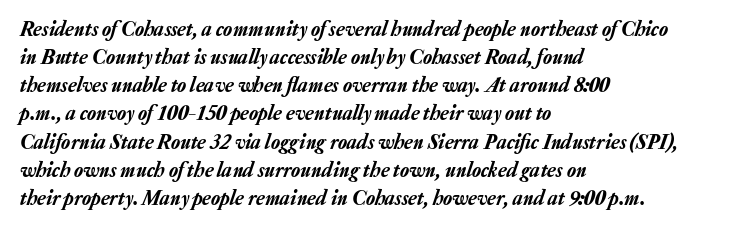
The image shows 21 px text type, italic (leaning right); set left-aligned, normal line spacing (1.34x), normal letter spacing, not underlined.
